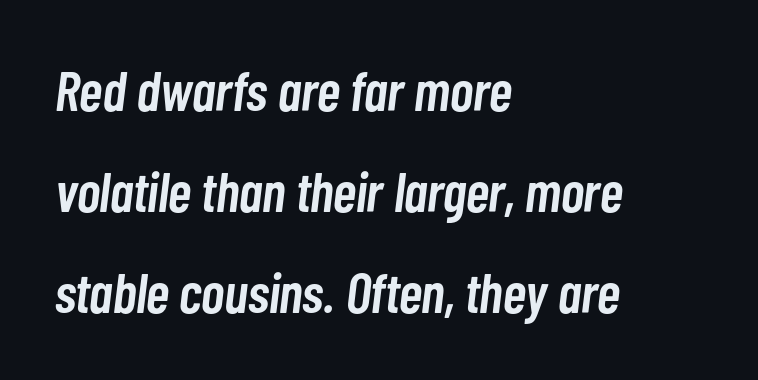
{"italic": "yes", "lean": "right", "slant_degrees": 7, "bold": "semi", "weight": "semibold", "width": "condensed", "stroke_contrast": "low", "x_height": "medium", "monospaced": "no", "underline": "no", "align": "left", "line_spacing_ratio": 1.8, "letter_spacing": "normal", "letter_spacing_em": 0.0, "glyph_px": 56}
